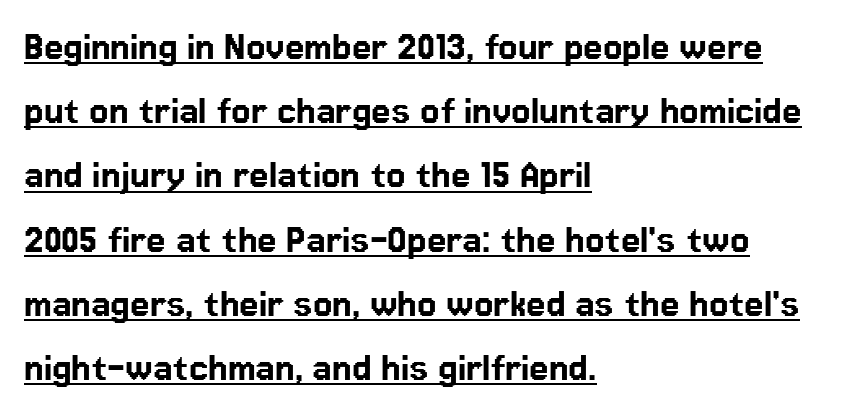
{"serif": "no", "italic": "no", "width": "normal", "stroke_contrast": "low", "x_height": "medium", "monospaced": "no", "underline": "yes", "align": "left", "line_spacing": "normal", "line_spacing_ratio": 1.46, "letter_spacing": "normal", "letter_spacing_em": 0.0, "glyph_px": 44}
